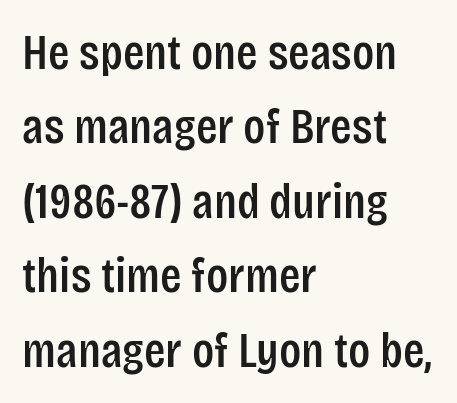
Q: Is the text italic (slanted)? A: No, it is upright.
Q: Is the typeface a serif or a sans-serif typeface? A: Sans-serif.
Q: Is the text underlined? A: No.
Q: How is the paragraph aligned? A: Left-aligned.
Q: Is the spacing between letters normal or unusually wide? A: Normal.
Q: Is the spacing between lines tight, normal or loose? A: Normal.
Q: Width (condensed, normal, or wide)? A: Condensed.
Q: Stroke contrast? A: Low.
Q: x-height? A: Large.
Q: Monospaced? A: No.
